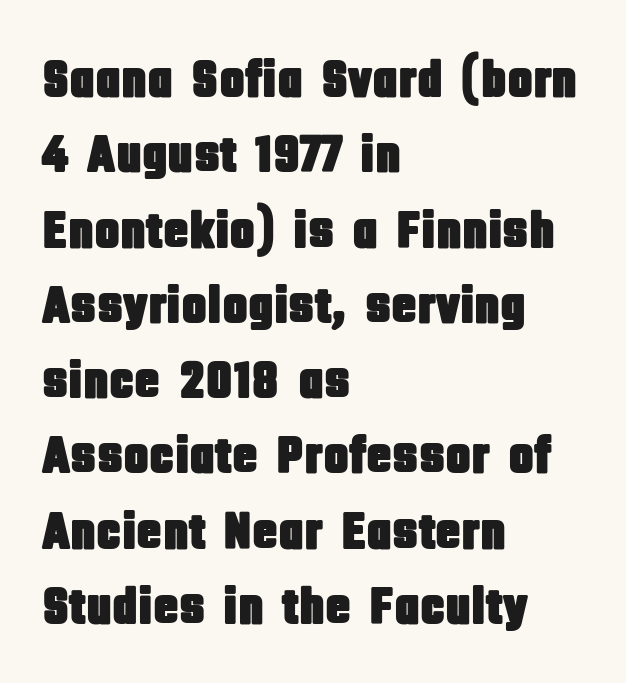
The image shows 53 px condensed sans-serif type, upright; set left-aligned, normal line spacing (1.42x), normal letter spacing, not underlined; low stroke contrast and a large x-height.
